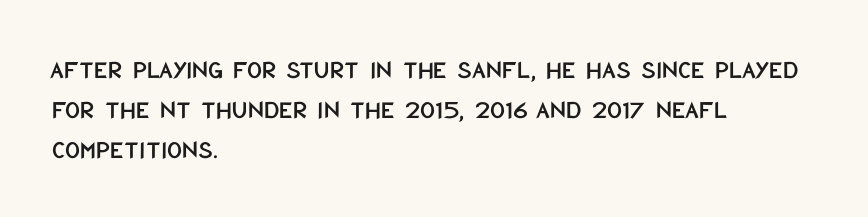
Q: Is the text italic (slanted)? A: No, it is upright.
Q: Is the text underlined? A: No.
Q: How is the paragraph aligned? A: Left-aligned.
Q: Is the spacing between letters normal or unusually wide? A: Normal.
Q: Is the spacing between lines tight, normal or loose? A: Normal.
